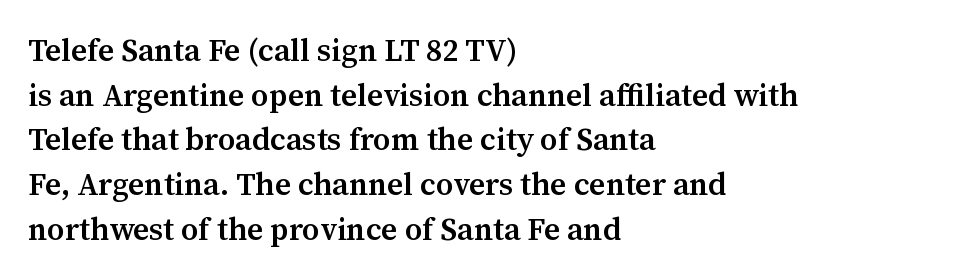
{"serif": "yes", "italic": "no", "bold": "semi", "weight": "semibold", "width": "normal", "stroke_contrast": "medium", "x_height": "medium", "monospaced": "no", "underline": "no", "align": "left", "line_spacing": "normal", "line_spacing_ratio": 1.44, "letter_spacing": "normal", "letter_spacing_em": 0.0, "glyph_px": 31}
